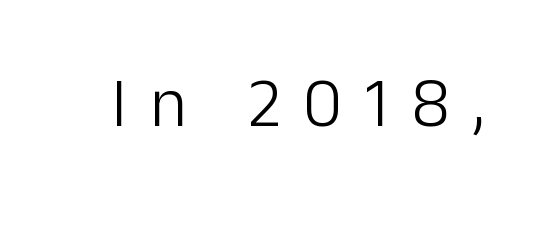
{"serif": "no", "italic": "no", "bold": "no", "weight": "light", "width": "normal", "stroke_contrast": "low", "x_height": "medium", "monospaced": "no", "underline": "no", "letter_spacing": "wide", "letter_spacing_em": 0.33, "glyph_px": 70}
